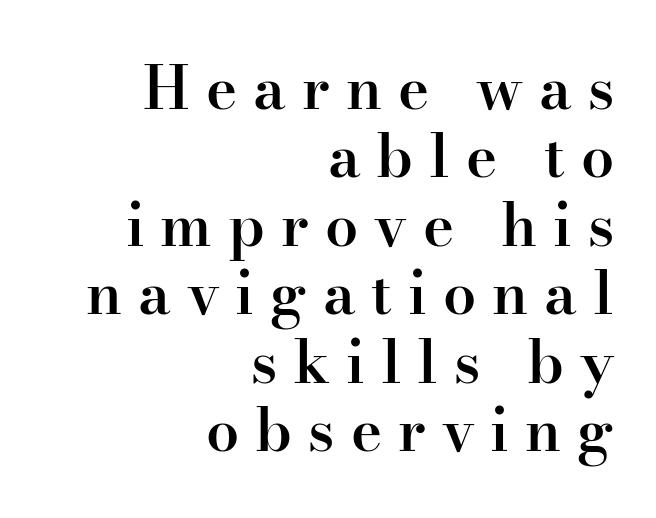
Each line ends at the same right margin while the left side varies. Weight check: semibold — heavier than regular, not quite bold. In terms of posture, this sample is upright. Only glyphs here, with clear space below each row. Old-style or modern, the face here clearly has serifs. What stands out about the letter spacing? Its width — letters are far apart.
